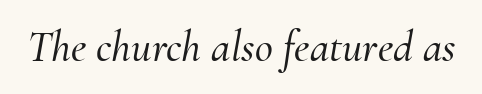
Rule under the text: the space is simply empty. It's the slanting kind of type. The letters advance in unequal steps, a hallmark of proportional type. Classification — serif. Honestly, the letter spacing is just normal — you wouldn't notice it.
